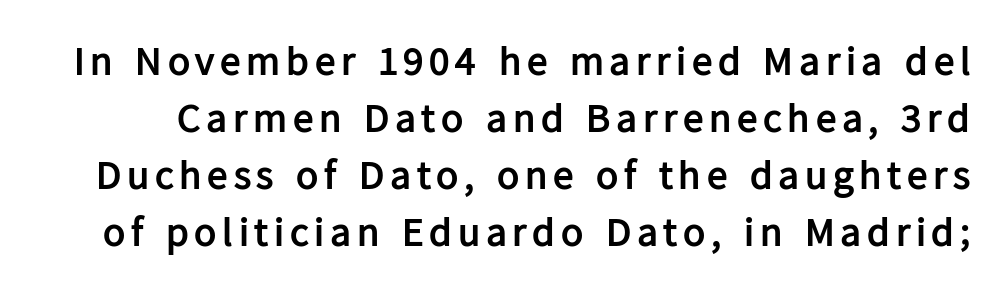
{"serif": "no", "italic": "no", "bold": "yes", "weight": "semibold", "width": "normal", "stroke_contrast": "low", "x_height": "medium", "monospaced": "no", "underline": "no", "line_spacing": "normal", "line_spacing_ratio": 1.39, "glyph_px": 41}
